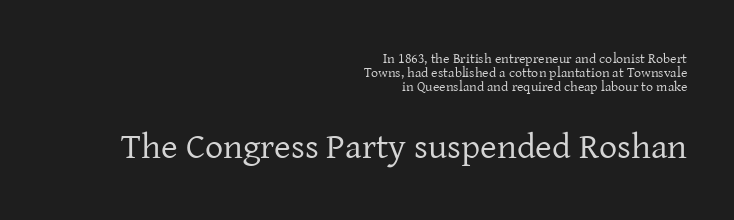
Q: Is the text bold? A: No.
Q: Is the text italic (slanted)? A: No, it is upright.
Q: Is the typeface a serif or a sans-serif typeface? A: Serif.
Q: Is the text underlined? A: No.
Q: How is the paragraph aligned? A: Right-aligned.
Q: Is the spacing between letters normal or unusually wide? A: Normal.
Q: Is the spacing between lines tight, normal or loose? A: Tight.
Q: Which block of text is set in a larger size, the first (top) or the second (bottom)? A: The second (bottom) one.
Q: Width (condensed, normal, or wide)? A: Normal.
Q: Stroke contrast? A: Low.
Q: x-height? A: Medium.
Q: Monospaced? A: No.
